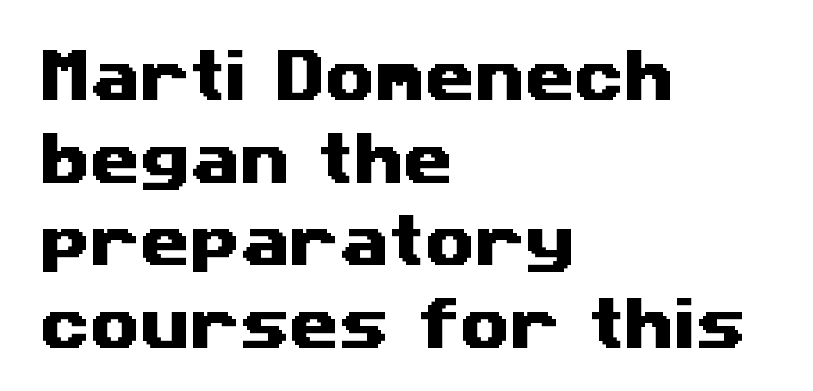
{"serif": "no", "width": "wide", "stroke_contrast": "medium", "x_height": "medium", "monospaced": "no", "underline": "no", "align": "left", "line_spacing": "normal", "line_spacing_ratio": 1.45, "letter_spacing": "normal", "letter_spacing_em": 0.0, "glyph_px": 57}
